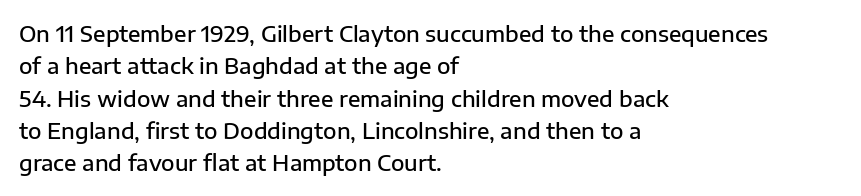
Q: Is the text bold? A: Semi-bold.
Q: Is the text italic (slanted)? A: No, it is upright.
Q: Is the text underlined? A: No.
Q: How is the paragraph aligned? A: Left-aligned.
Q: Is the spacing between letters normal or unusually wide? A: Normal.
Q: Is the spacing between lines tight, normal or loose? A: Normal.
